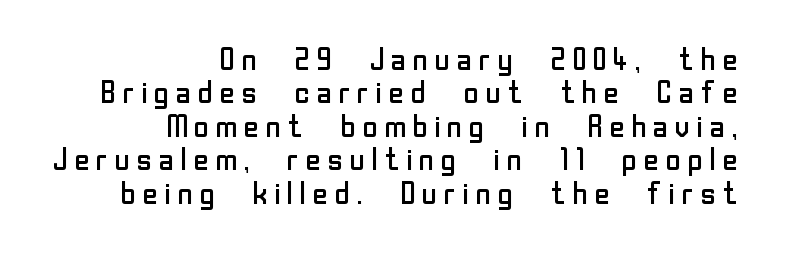
The rendering uses natural spacing where letterforms have individual widths. Letters rest on an invisible, unmarked baseline. The lines are quadded right. Serif or sans? Sans — the stroke terminals are bare.
